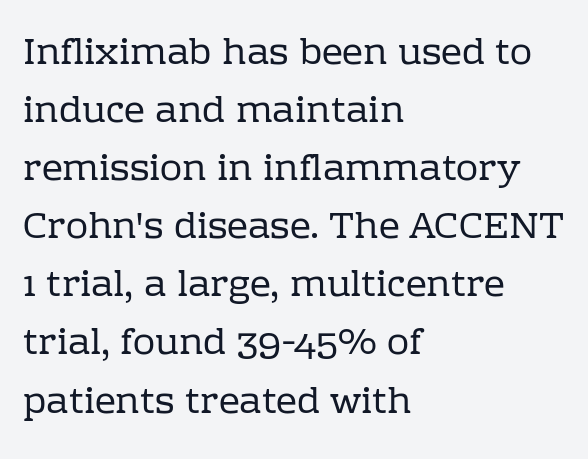
{"serif": "yes", "italic": "no", "bold": "no", "weight": "regular", "width": "normal", "stroke_contrast": "low", "x_height": "medium", "monospaced": "no", "underline": "no", "align": "left", "line_spacing": "normal", "line_spacing_ratio": 1.57, "letter_spacing": "normal", "letter_spacing_em": 0.0, "glyph_px": 37}
